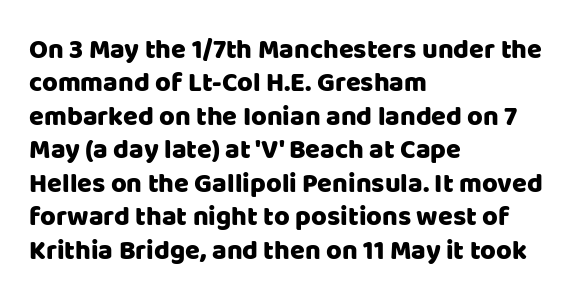
{"italic": "no", "underline": "no", "align": "left", "line_spacing_ratio": 1.24, "letter_spacing": "normal", "letter_spacing_em": 0.0, "glyph_px": 27}
